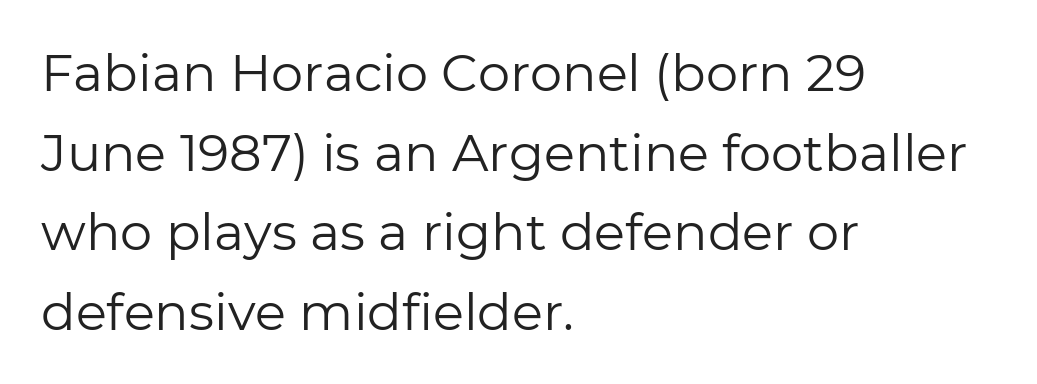
{"serif": "no", "italic": "no", "bold": "no", "weight": "regular", "width": "normal", "stroke_contrast": "low", "x_height": "medium", "monospaced": "no", "underline": "no", "align": "left", "line_spacing": "normal", "line_spacing_ratio": 1.56, "letter_spacing": "normal", "letter_spacing_em": 0.0, "glyph_px": 51}
